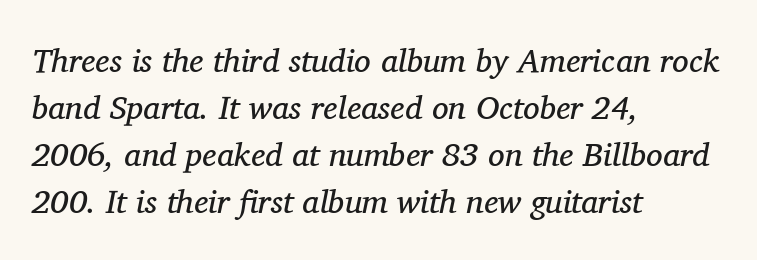
{"serif": "yes", "italic": "yes", "lean": "right", "slant_degrees": 11, "bold": "no", "weight": "regular", "width": "normal", "stroke_contrast": "medium", "x_height": "medium", "monospaced": "no", "underline": "no", "align": "left", "line_spacing": "normal", "line_spacing_ratio": 1.42, "letter_spacing": "normal", "letter_spacing_em": 0.0, "glyph_px": 33}
